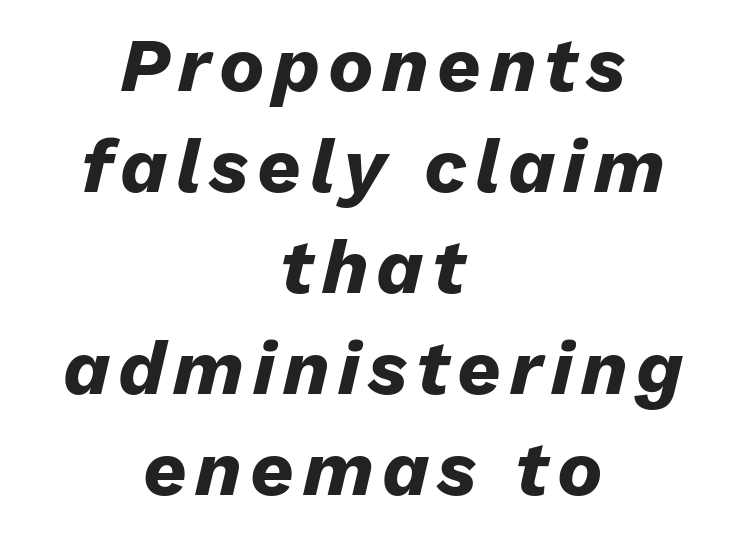
The image shows 76 px heavy type, italic (leaning right); set centered, normal line spacing (1.33x), not underlined; low stroke contrast and a medium x-height.
